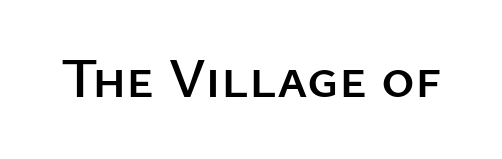
{"serif": "no", "italic": "no", "width": "normal", "stroke_contrast": "low", "x_height": "medium", "monospaced": "no", "underline": "no", "letter_spacing": "normal", "letter_spacing_em": 0.0, "glyph_px": 57}
